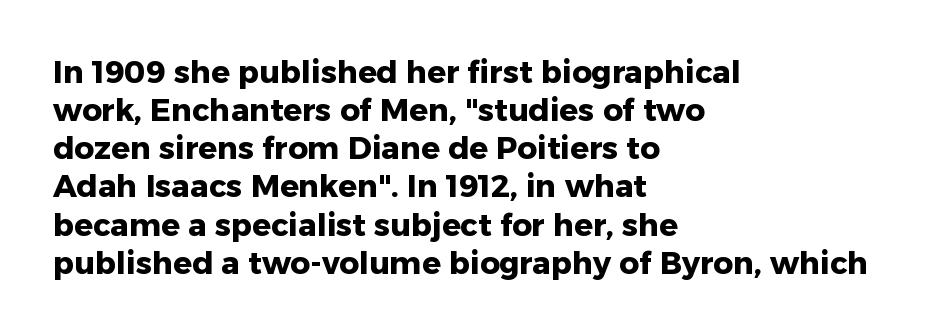
Q: Is the text bold? A: Yes.
Q: Is the text italic (slanted)? A: No, it is upright.
Q: Is the typeface a serif or a sans-serif typeface? A: Sans-serif.
Q: Is the text underlined? A: No.
Q: How is the paragraph aligned? A: Left-aligned.
Q: Is the spacing between letters normal or unusually wide? A: Normal.
Q: Width (condensed, normal, or wide)? A: Normal.
Q: Stroke contrast? A: Low.
Q: x-height? A: Medium.
Q: Monospaced? A: No.
